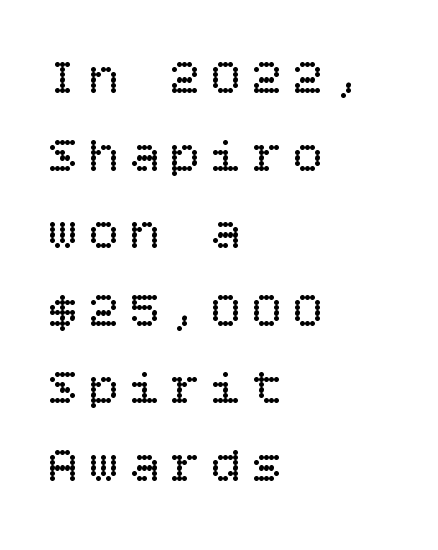
Q: Is the text bold? A: No.
Q: Is the text italic (slanted)? A: No, it is upright.
Q: Is the text underlined? A: No.
Q: How is the paragraph aligned? A: Left-aligned.
Q: Is the spacing between letters normal or unusually wide? A: Unusually wide.
Q: Is the spacing between lines tight, normal or loose? A: Normal.
Q: Width (condensed, normal, or wide)? A: Normal.
Q: Stroke contrast? A: Low.
Q: x-height? A: Large.
